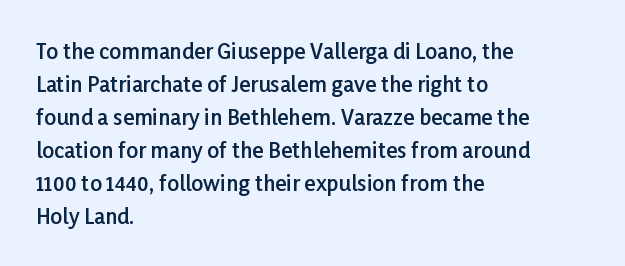
You could call the tracking neutral — neither tight nor loose. Which margin do the lines hug? The left one — the right edge is uneven. Regarding leading, the lines here are spaced in the standard way. Does the weight exceed regular? Yes, but only to semibold. The glyphs are unaccompanied by any horizontal stroke below them.
